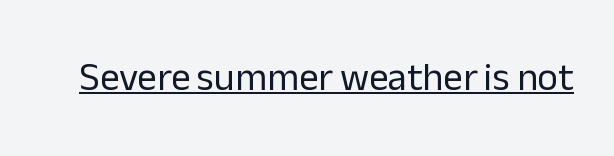
What kind of face is this? One without serifs — a sans. You can see a thin bar hugging the bottom of the glyphs. Ascenders rise straight up at ninety degrees. The weight tops out at a normal text grade. Varying glyph widths throughout — classic text-font behaviour. Look at the tracking — it's just the regular setting, nothing added.
